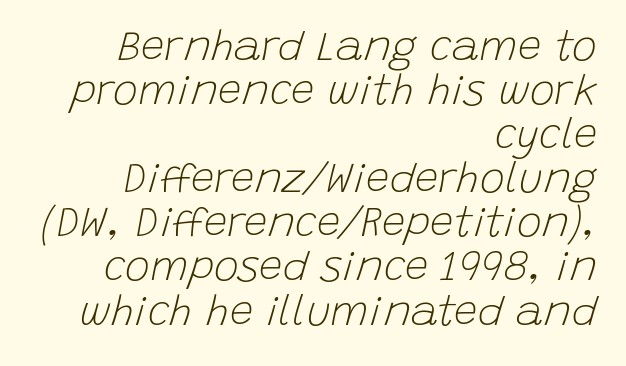
Q: Is the text bold? A: No.
Q: Is the text italic (slanted)? A: Yes, it leans right by about 15 degrees.
Q: Is the text underlined? A: No.
Q: How is the paragraph aligned? A: Right-aligned.
Q: Is the spacing between letters normal or unusually wide? A: Normal.
Q: Is the spacing between lines tight, normal or loose? A: Tight.
Q: Width (condensed, normal, or wide)? A: Normal.
Q: Stroke contrast? A: Low.
Q: x-height? A: Large.
Q: Monospaced? A: No.
